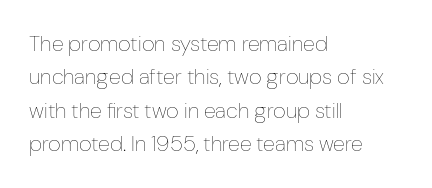
Q: Is the text bold? A: No.
Q: Is the text italic (slanted)? A: No, it is upright.
Q: Is the text underlined? A: No.
Q: How is the paragraph aligned? A: Left-aligned.
Q: Is the spacing between letters normal or unusually wide? A: Normal.
Q: Is the spacing between lines tight, normal or loose? A: Normal.
